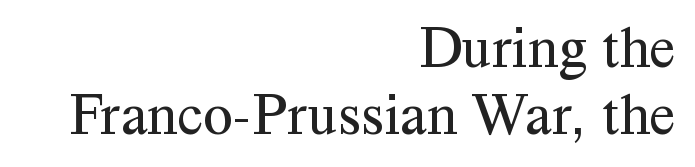
The image shows 60 px regular-weight serif type, upright; set right-aligned, tight line spacing (1.12x), normal letter spacing, not underlined; medium stroke contrast and a medium x-height.
